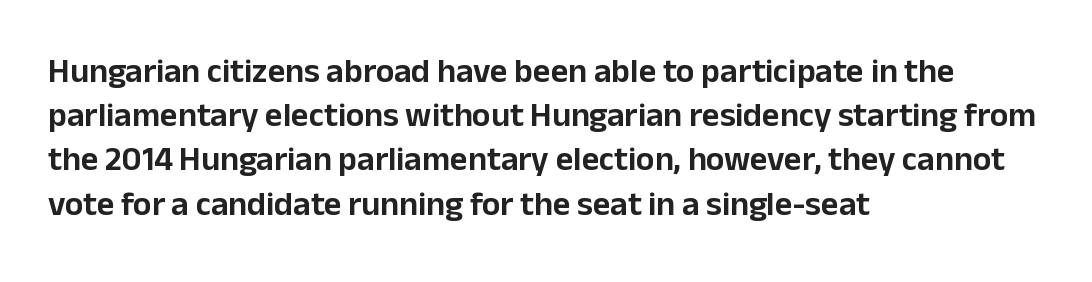
The passage shown is typeset with a sans-serif family. The rendering anchors every line to the left-hand side. Just letters on the line, the space beneath them empty. If you measured baseline to baseline, you'd find a middling distance. Is this a fixed-width face? No — the glyphs have proportional, varying widths. Every character sits straight up, as roman type does.
